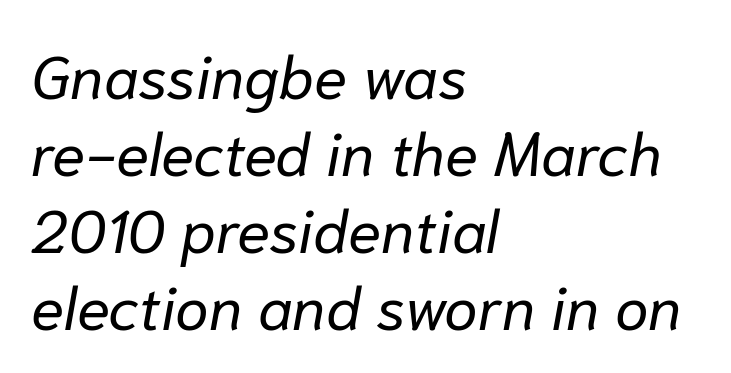
{"italic": "yes", "lean": "right", "slant_degrees": 10, "bold": "no", "weight": "regular", "width": "normal", "stroke_contrast": "low", "x_height": "medium", "monospaced": "no", "underline": "no", "align": "left", "line_spacing": "normal", "line_spacing_ratio": 1.26, "letter_spacing": "normal", "letter_spacing_em": 0.0, "glyph_px": 61}
